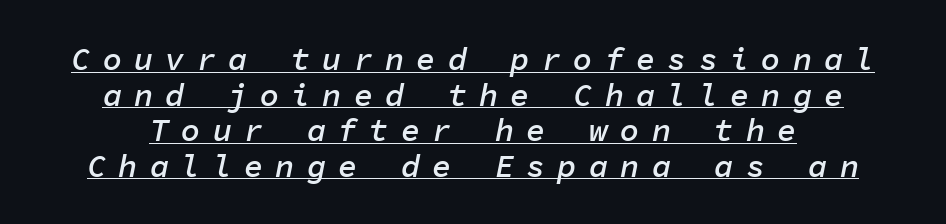
The passage shown has open, widely tracked lettering throughout. Italic: yes, the glyphs are oblique. This is the in-between weight designers call semibold or demi. The sample's only ornament is a line tracing under the words. Looks like terminal output: every glyph gets an equal slot. Line spacing here is tight.
